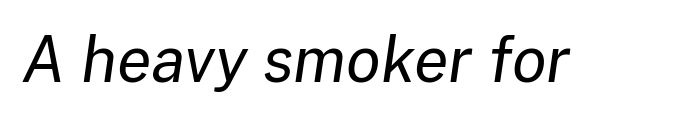
{"italic": "yes", "lean": "right", "slant_degrees": 8, "bold": "no", "weight": "regular", "width": "normal", "stroke_contrast": "low", "x_height": "medium", "monospaced": "no", "underline": "no", "letter_spacing": "normal", "letter_spacing_em": 0.0, "glyph_px": 63}
